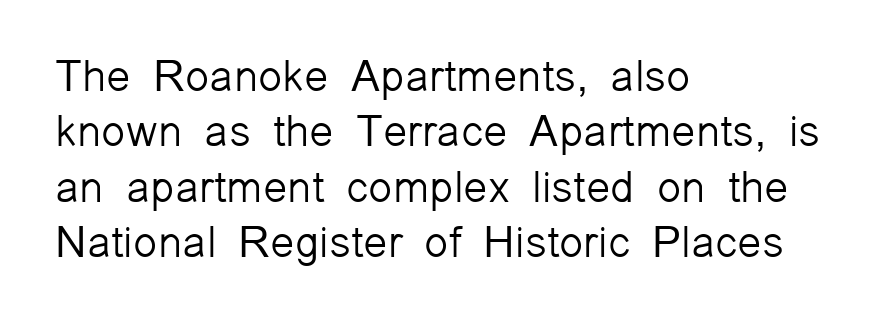
I'd call this a sans setting — the letters go barefoot. Students, note that the glyphs here touch the page at normal intervals. The specimen reads as upright at a glance. Is this a fixed-width face? No — the glyphs have proportional, varying widths. The ragged edge is on the right, which tells us the setting is flush left.
